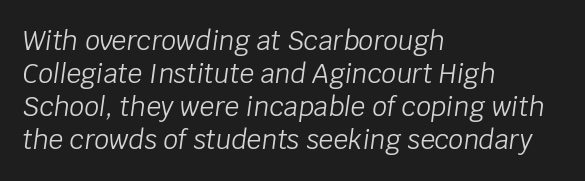
The image shows 26 px text type, italic (leaning right); set left-aligned, normal line spacing (1.27x), normal letter spacing, not underlined.
